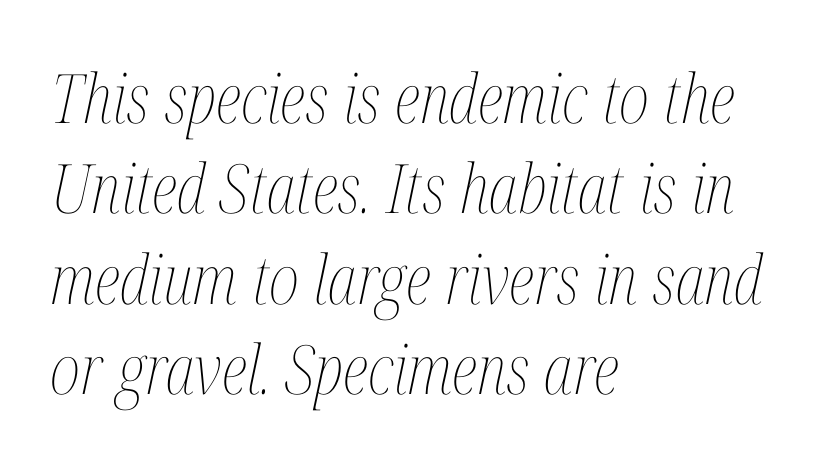
Q: Is the text bold? A: No.
Q: Is the text italic (slanted)? A: Yes, it leans right by about 12 degrees.
Q: Is the text underlined? A: No.
Q: How is the paragraph aligned? A: Left-aligned.
Q: Is the spacing between letters normal or unusually wide? A: Normal.
Q: Is the spacing between lines tight, normal or loose? A: Normal.
Q: Width (condensed, normal, or wide)? A: Condensed.
Q: Stroke contrast? A: Medium.
Q: x-height? A: Medium.
Q: Monospaced? A: No.
